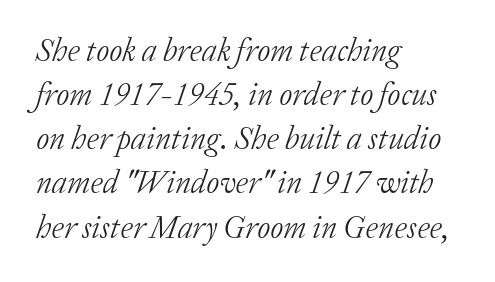
{"serif": "yes", "italic": "yes", "lean": "right", "slant_degrees": 20, "bold": "no", "weight": "light", "width": "normal", "stroke_contrast": "low", "x_height": "medium", "monospaced": "no", "underline": "no", "align": "left", "line_spacing": "normal", "line_spacing_ratio": 1.38, "letter_spacing": "normal", "letter_spacing_em": 0.0, "glyph_px": 32}
